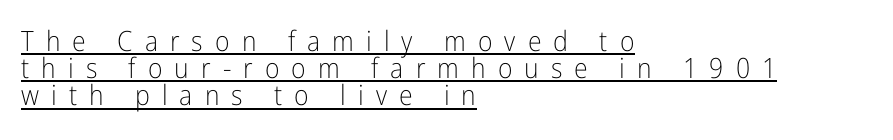
Regarding leading, the lines here are crowded together. The face looks like a standard text weight, possibly lighter. These lines have a slow, spaced-out rhythm from letter to letter. Rendered with straight, roman letterforms.
